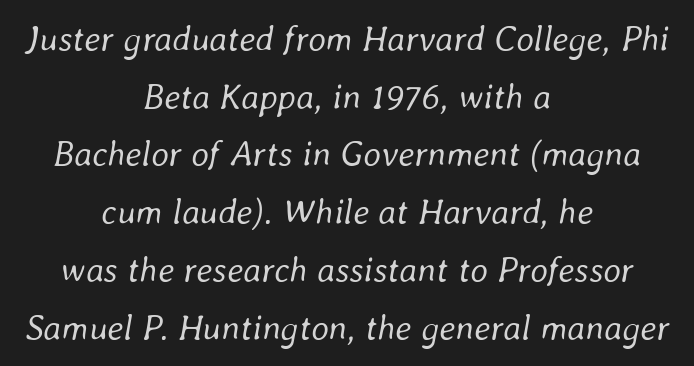
Q: Is the text bold? A: No.
Q: Is the text italic (slanted)? A: Yes, it leans right by about 8 degrees.
Q: Is the text underlined? A: No.
Q: How is the paragraph aligned? A: Centered.
Q: Is the spacing between letters normal or unusually wide? A: Normal.
Q: Is the spacing between lines tight, normal or loose? A: Normal.
Q: Width (condensed, normal, or wide)? A: Normal.
Q: Stroke contrast? A: Low.
Q: x-height? A: Medium.
Q: Monospaced? A: No.
